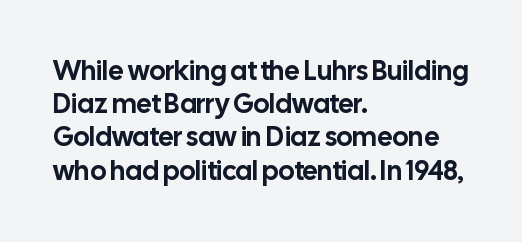
The image shows 27 px text type, upright; set left-aligned, line spacing 1.23x, normal letter spacing, not underlined.
